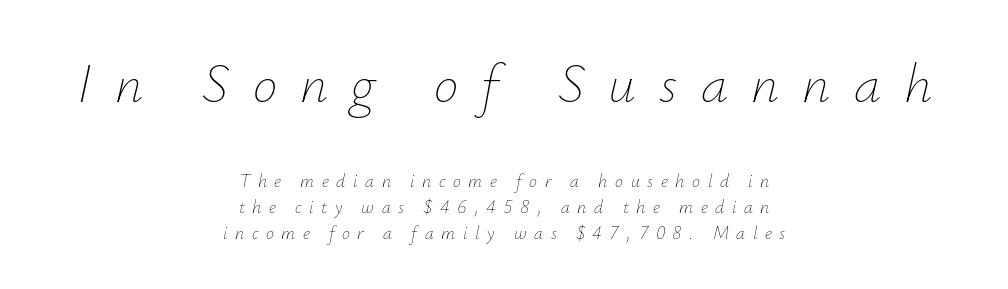
The image shows 55 px thin type, italic (leaning right); set centered, normal line spacing (1.45x), unusually wide letter spacing (+0.42 em), not underlined; the first (top) block is 3.06x larger; low stroke contrast and a small x-height.
